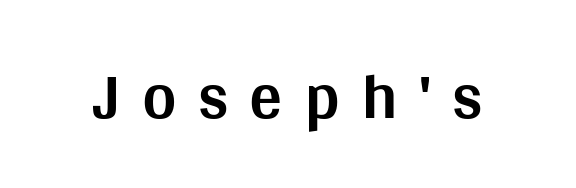
{"serif": "no", "italic": "no", "bold": "yes", "weight": "bold", "width": "normal", "stroke_contrast": "medium", "x_height": "large", "monospaced": "no", "underline": "no", "letter_spacing": "wide", "letter_spacing_em": 0.32, "glyph_px": 66}
